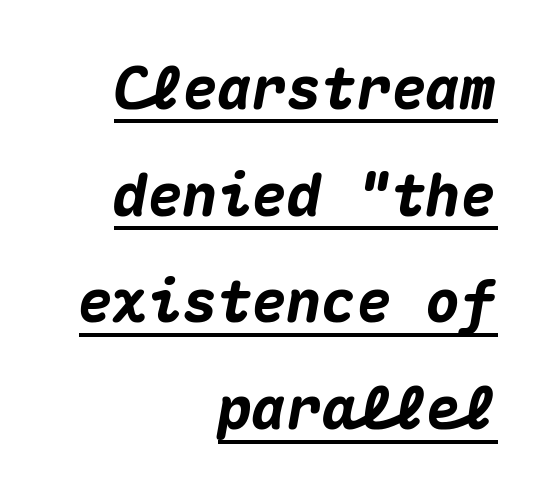
{"italic": "yes", "lean": "right", "slant_degrees": 10, "bold": "yes", "weight": "heavy", "width": "normal", "stroke_contrast": "medium", "x_height": "medium", "monospaced": "yes", "underline": "yes", "align": "right", "line_spacing_ratio": 1.84, "letter_spacing": "normal", "letter_spacing_em": 0.0, "glyph_px": 58}
